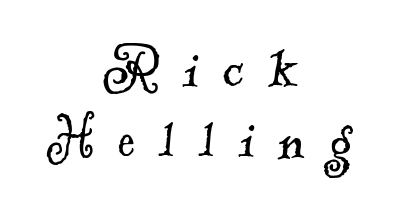
{"serif": "yes", "bold": "no", "weight": "light", "width": "normal", "x_height": "small", "monospaced": "no", "underline": "no", "align": "center", "line_spacing": "tight", "line_spacing_ratio": 1.05, "letter_spacing": "wide", "letter_spacing_em": 0.35, "glyph_px": 67}
